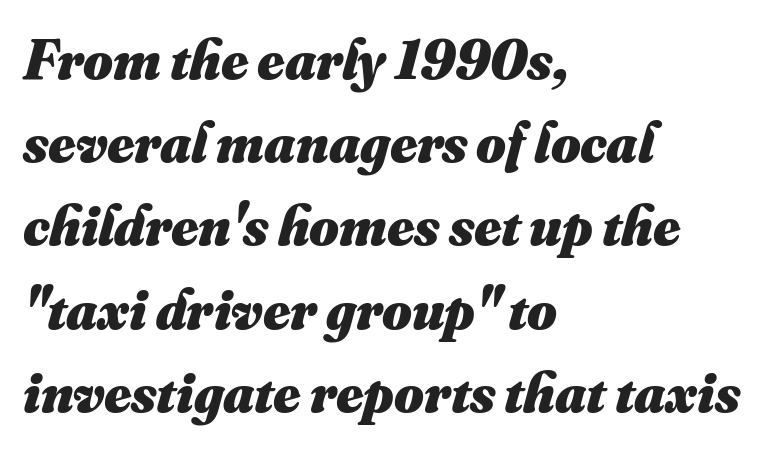
The image shows 57 px heavy type; set left-aligned, normal line spacing (1.46x), normal letter spacing, not underlined; medium stroke contrast and a small x-height.
